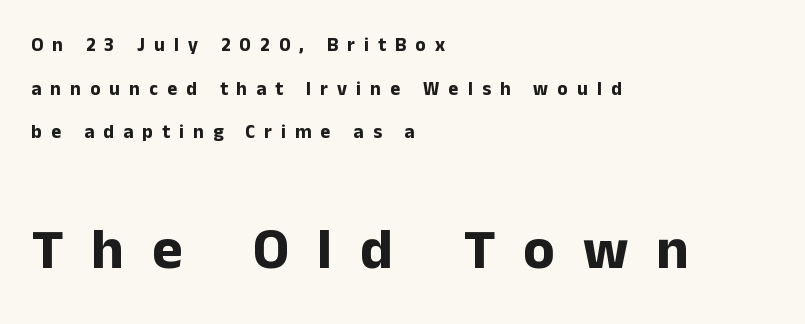
Q: Is the text bold? A: Yes.
Q: Is the text italic (slanted)? A: No, it is upright.
Q: Is the typeface a serif or a sans-serif typeface? A: Sans-serif.
Q: Is the text underlined? A: No.
Q: How is the paragraph aligned? A: Left-aligned.
Q: Is the spacing between letters normal or unusually wide? A: Unusually wide.
Q: Is the spacing between lines tight, normal or loose? A: Loose.
Q: Which block of text is set in a larger size, the first (top) or the second (bottom)? A: The second (bottom) one.
Q: Width (condensed, normal, or wide)? A: Normal.
Q: Stroke contrast? A: Low.
Q: x-height? A: Medium.
Q: Monospaced? A: No.
